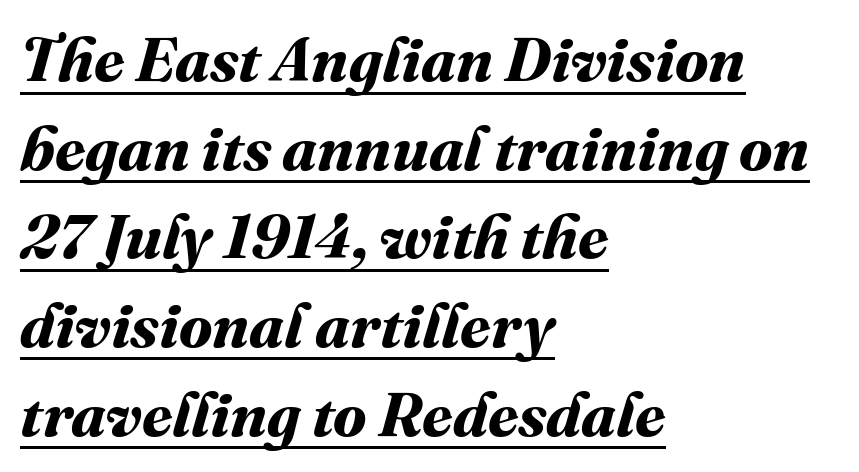
In designer terms, the underline attribute is active on this setting. Tracking value appears to be zero — textbook default spacing. Is there much room between lines? A standard amount, neither cramped nor airy. You could not count columns in this text — the font is proportionally spaced. Line beginnings align vertically; line endings do not.
